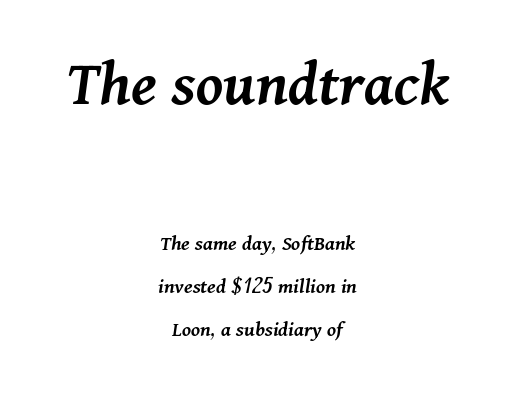
The image shows 66 px semibold type, italic (leaning right); set centered, loose line spacing (1.96x), normal letter spacing, not underlined; the first (top) block is 3.0x larger; medium stroke contrast and a medium x-height.
